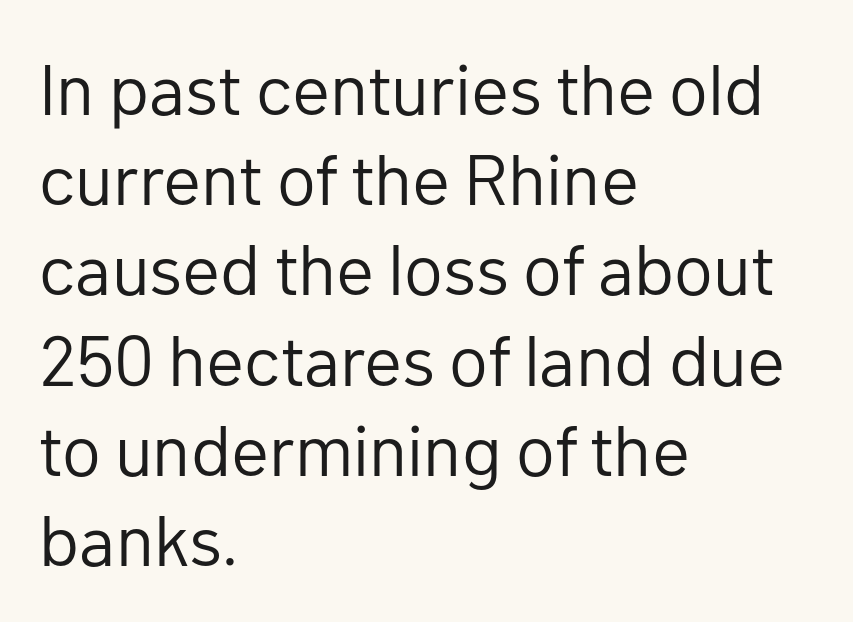
{"serif": "no", "italic": "no", "bold": "no", "weight": "regular", "width": "normal", "stroke_contrast": "low", "x_height": "medium", "monospaced": "no", "underline": "no", "align": "left", "line_spacing": "normal", "line_spacing_ratio": 1.27, "letter_spacing": "normal", "letter_spacing_em": 0.0, "glyph_px": 71}
